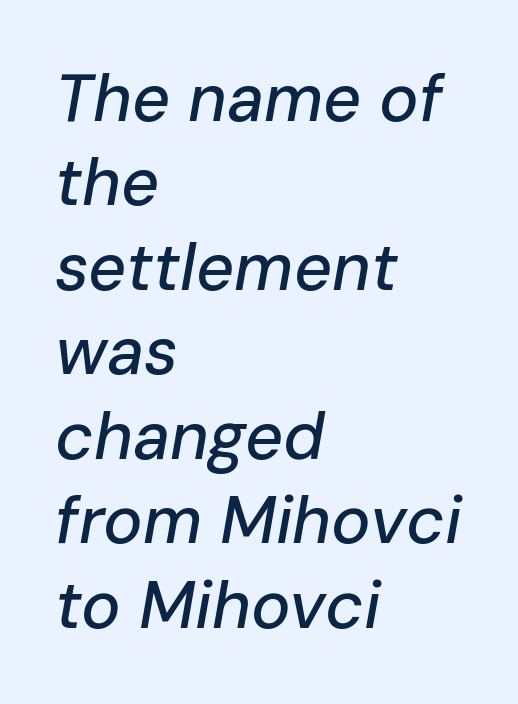
Short note: letters normally spaced. The lines in this sample share a left origin and differ only in where they stop. A typesetter would mark this as italic. Honestly, there is no underline to notice here at all. Leading: standard. Do the characters align in a grid? No, the font is proportional.
